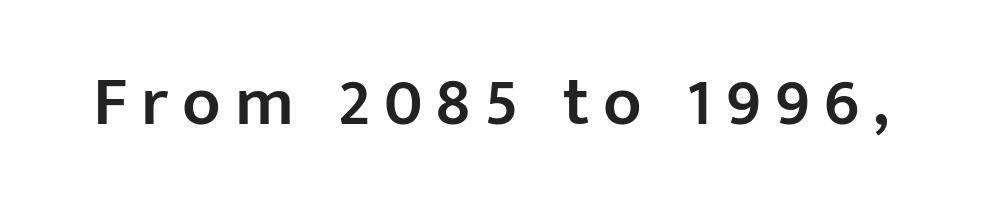
The image shows 70 px semibold sans-serif type, upright; set unusually wide letter spacing (+0.2 em), not underlined; low stroke contrast and a medium x-height.
